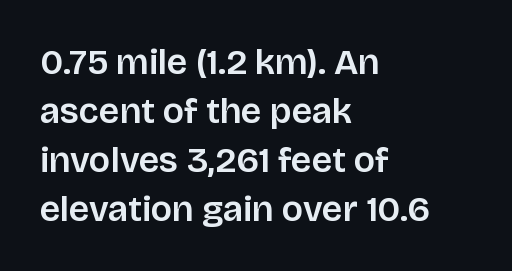
{"serif": "no", "italic": "no", "width": "normal", "stroke_contrast": "low", "x_height": "large", "monospaced": "no", "underline": "no", "align": "left", "line_spacing": "normal", "line_spacing_ratio": 1.36, "letter_spacing": "normal", "letter_spacing_em": 0.0, "glyph_px": 36}
